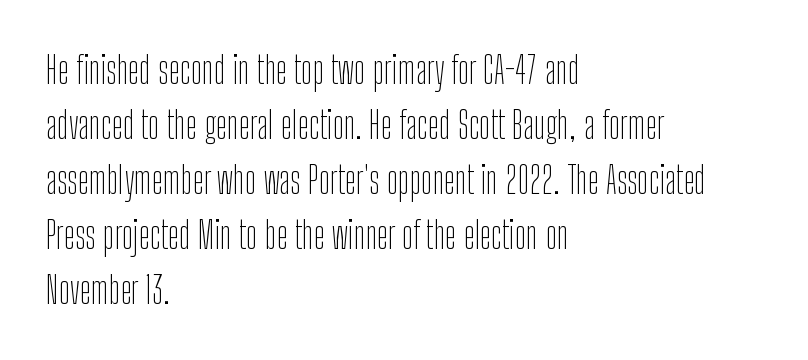
{"serif": "no", "italic": "no", "bold": "no", "weight": "thin", "width": "condensed", "stroke_contrast": "low", "x_height": "medium", "monospaced": "no", "underline": "no", "align": "left", "line_spacing": "normal", "line_spacing_ratio": 1.45, "letter_spacing": "normal", "letter_spacing_em": 0.0, "glyph_px": 38}
